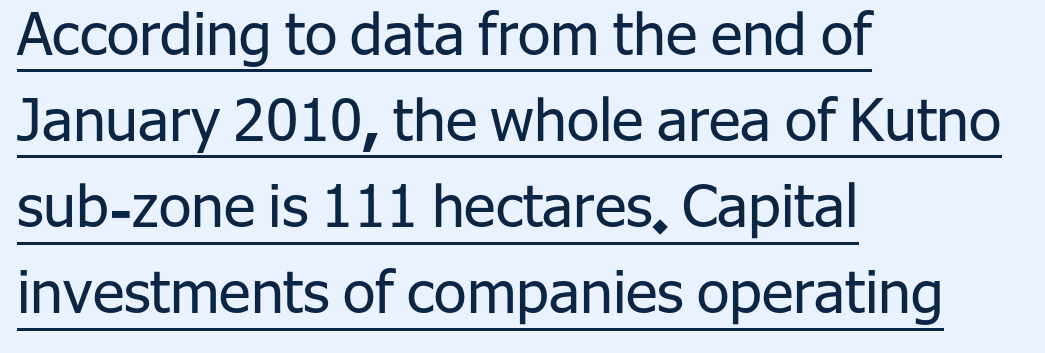
The image shows 59 px regular-weight sans-serif type, upright; set left-aligned, normal line spacing (1.46x), normal letter spacing, underlined; low stroke contrast and a medium x-height.
